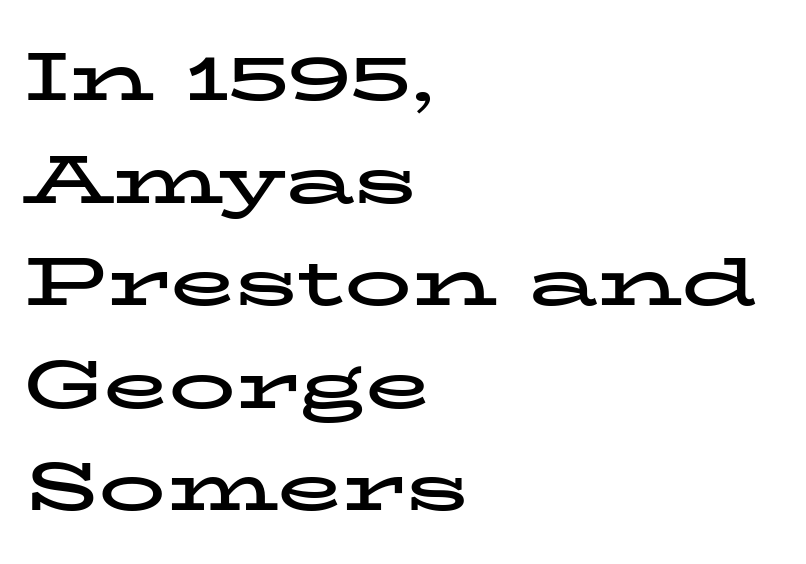
{"serif": "yes", "italic": "no", "bold": "yes", "weight": "bold", "width": "wide", "stroke_contrast": "low", "x_height": "medium", "monospaced": "no", "underline": "no", "align": "left", "line_spacing": "normal", "line_spacing_ratio": 1.53, "letter_spacing": "normal", "letter_spacing_em": 0.0, "glyph_px": 67}
